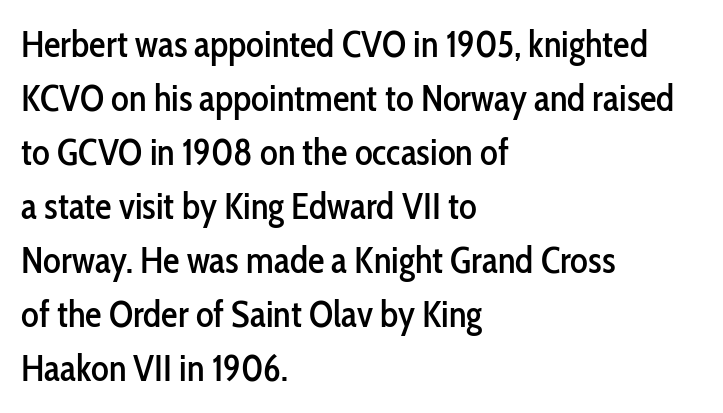
Ascenders rise straight up at ninety degrees. Does extra space separate the letters? No, they use regular spacing. Is this a fixed-width face? No — the glyphs have proportional, varying widths. Rows of type keep a routine distance in the vertical direction. Alignment: flush left. The letters carry no serifs — their stems end cleanly without finishing strokes.
